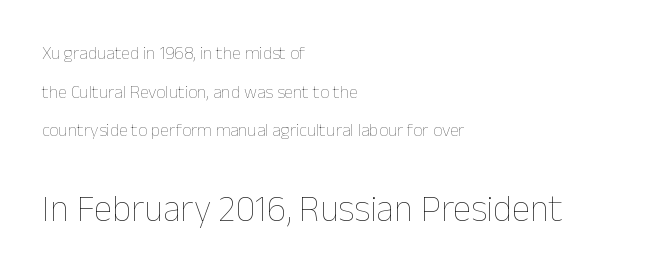
The passage shown has conventional tracking throughout. Whoever set this chose breathing room over compactness in the vertical rhythm. The ragged edge is on the right, which tells us the setting is flush left. Is the stroke heavy? The answer is a plain regular-or-lighter. The composition opens small and finishes big.
